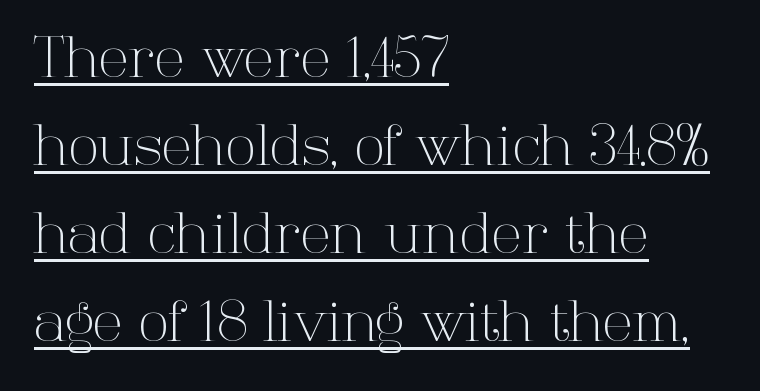
Q: Is the text bold? A: No.
Q: Is the text italic (slanted)? A: No, it is upright.
Q: Is the typeface a serif or a sans-serif typeface? A: Serif.
Q: Is the text underlined? A: Yes.
Q: How is the paragraph aligned? A: Left-aligned.
Q: Is the spacing between letters normal or unusually wide? A: Normal.
Q: Is the spacing between lines tight, normal or loose? A: Normal.
Q: Width (condensed, normal, or wide)? A: Normal.
Q: Stroke contrast? A: High.
Q: x-height? A: Medium.
Q: Monospaced? A: No.
